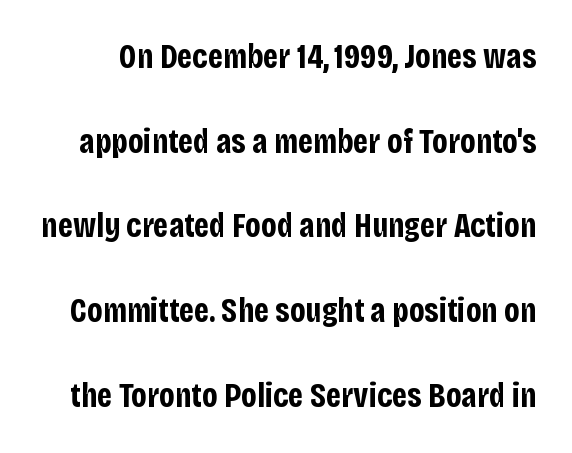
{"serif": "no", "italic": "no", "bold": "yes", "weight": "bold", "width": "condensed", "stroke_contrast": "low", "x_height": "large", "monospaced": "no", "underline": "no", "line_spacing": "loose", "line_spacing_ratio": 2.49, "letter_spacing": "normal", "letter_spacing_em": 0.0, "glyph_px": 34}
